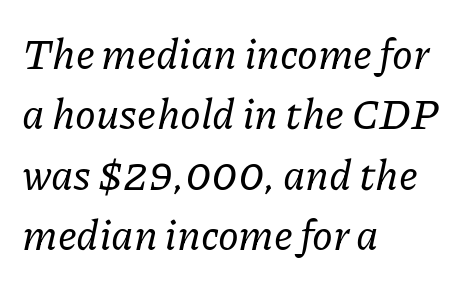
{"serif": "yes", "italic": "yes", "lean": "right", "slant_degrees": 11, "width": "normal", "stroke_contrast": "low", "x_height": "medium", "monospaced": "no", "underline": "no", "align": "left", "line_spacing": "normal", "line_spacing_ratio": 1.44, "letter_spacing": "normal", "letter_spacing_em": 0.0, "glyph_px": 42}
